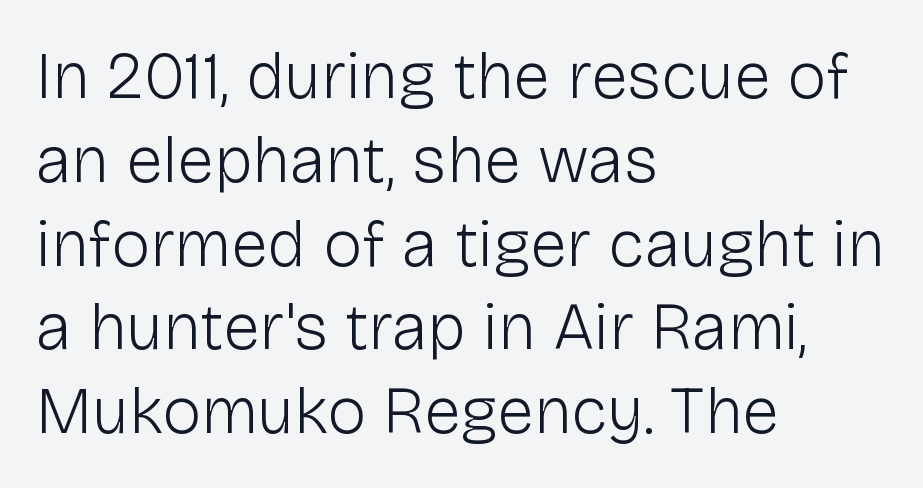
The image shows 66 px light sans-serif type, upright; set left-aligned, normal line spacing (1.27x), normal letter spacing, not underlined; low stroke contrast and a medium x-height.
